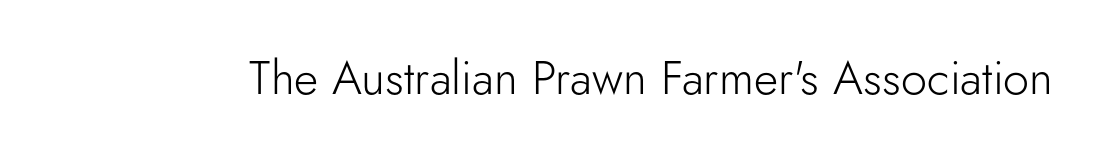
The type family on display is of the sans-serif kind. Bold? No — there's no thickening of the strokes. Spacing verdict: proportional, widths tailored to each character. Only glyphs here, with clear space below each row. The axis of the letterforms is exactly vertical. In terms of letterspacing, this is plain default setting.
